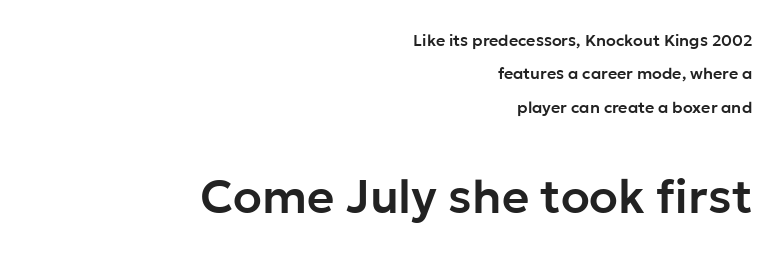
Posture: straight, roman, zero tilt. The passage shown begins with its smaller block and ends with its larger one. Plain, unruled lines of type. Compared with a flush-left layout, this one pins lines to the opposite, right side.
